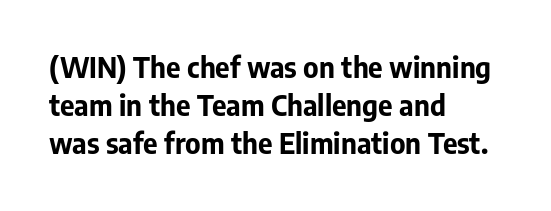
The image shows 28 px bold sans-serif type, upright; set left-aligned, normal line spacing (1.36x), normal letter spacing, not underlined; low stroke contrast and a medium x-height.
